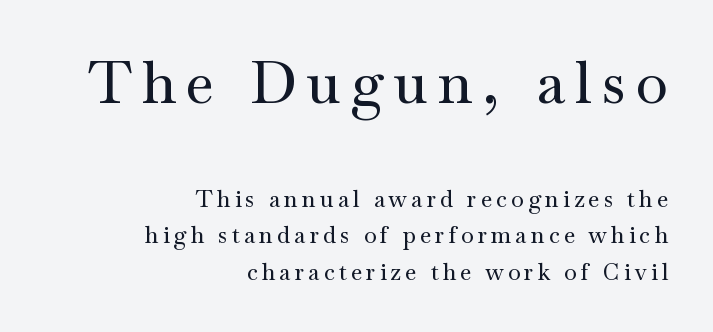
{"serif": "yes", "italic": "no", "width": "wide", "stroke_contrast": "medium", "x_height": "small", "monospaced": "no", "underline": "no", "align": "right", "line_spacing": "normal", "line_spacing_ratio": 1.59, "larger_block": "first", "size_ratio": 2.52, "glyph_px": 58}
